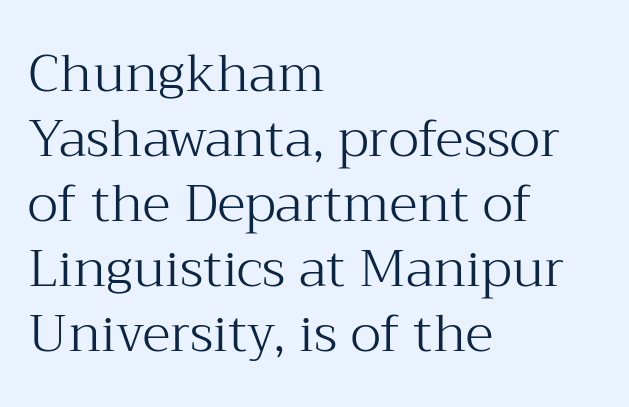
The foot of each line stays bare and open. This rendering employs a face with finishing strokes, i.e., a serif. Each line starts at the same left margin while the right side varies. The letters advance in unequal steps, a hallmark of proportional type.
